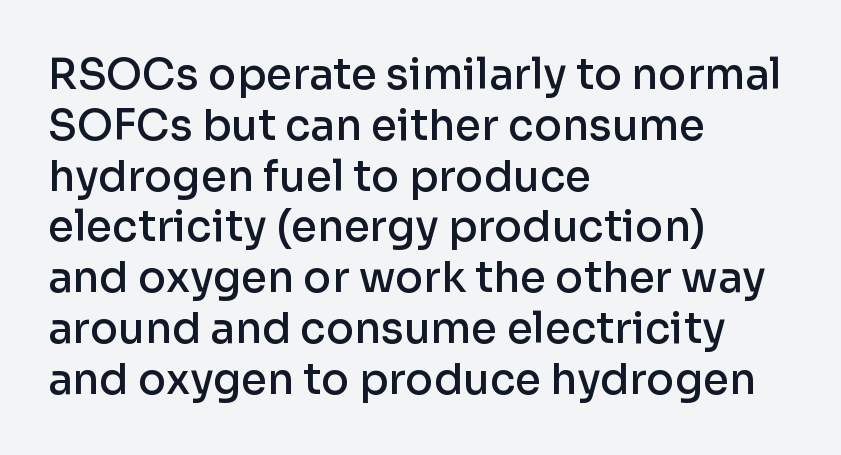
Observe the absence of serifs on each vertical stroke in this sample. No italicization has been applied; the sample stays upright. How heavy is the stroke? Medium-heavy — a semibold, shy of bold. The rendering uses natural spacing where letterforms have individual widths. These lines keep a tight, regular rhythm from letter to letter. The compositor pushed each line to the left boundary.
